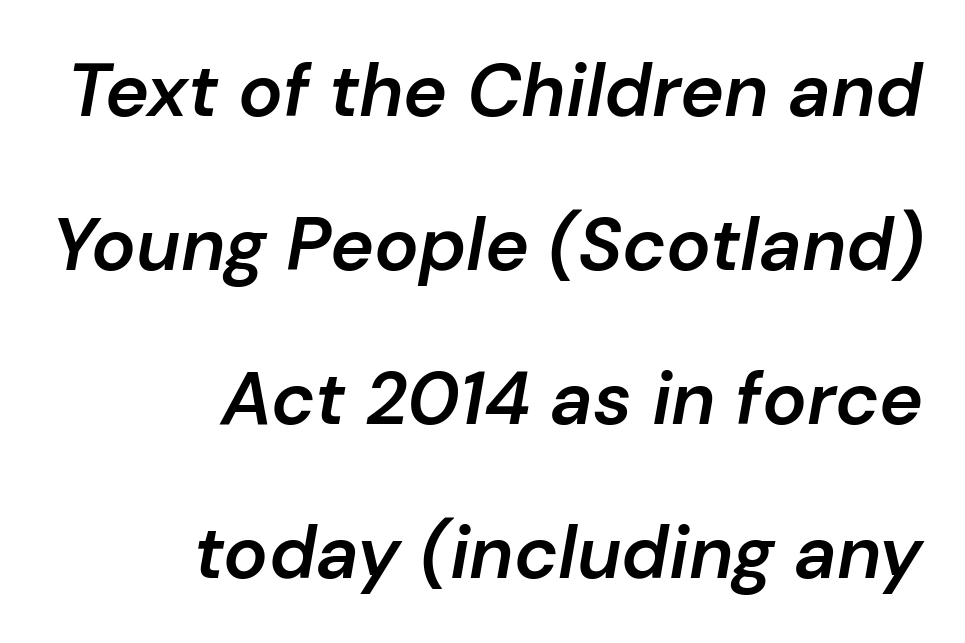
These lines are rendered in a variable-pitch font. Every letter is mildly thick-stroked: semibold rather than bold. Check the space under the baseline: it is left empty. Slant detected: the letters are inclined.
